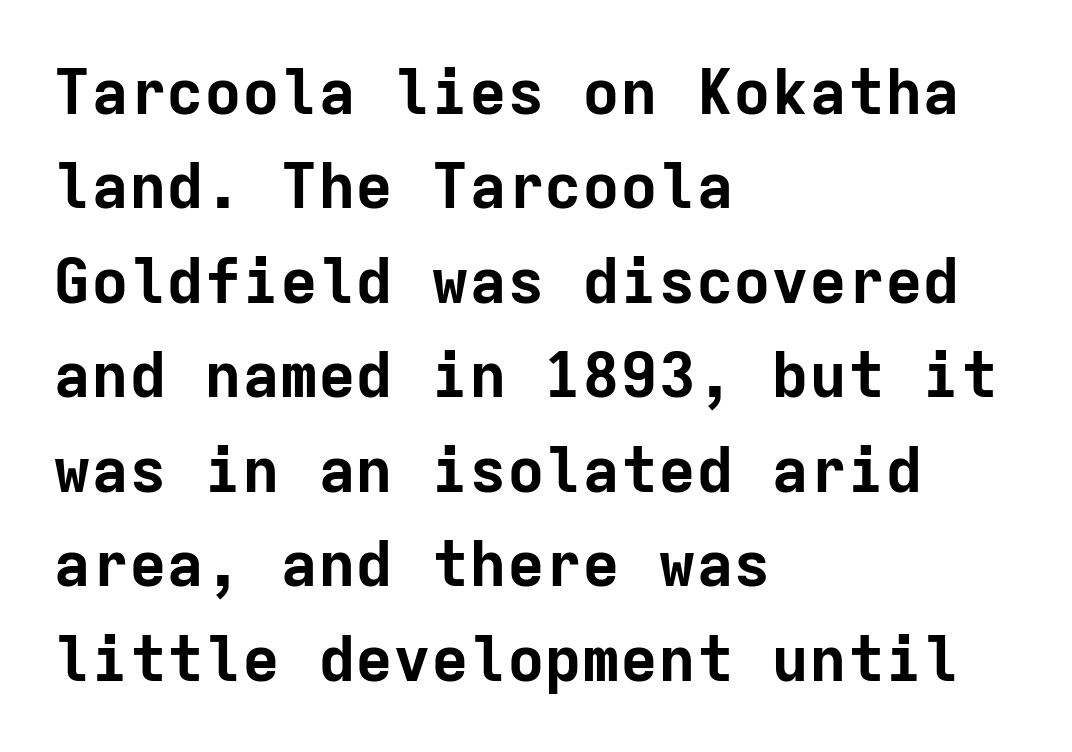
Regarding serifs, this sample does without them. Horizontally, the lines are justified to the leading edge only. Beneath every word, the page is bare. Heavy, bold letterforms.
